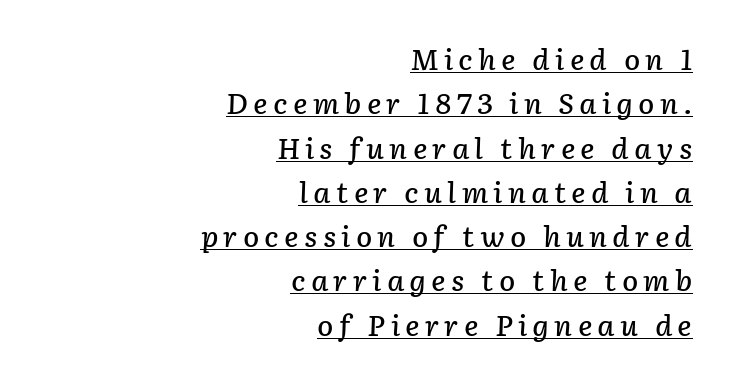
I'd describe the lettering as semibold — firm but not a full bold. The rendering uses the underline text-decoration. Vertically, the passage feels balanced, rows spaced as you'd expect. Teacher's note: observe the even right margin — that is flush-right alignment. Posture: slanted.
